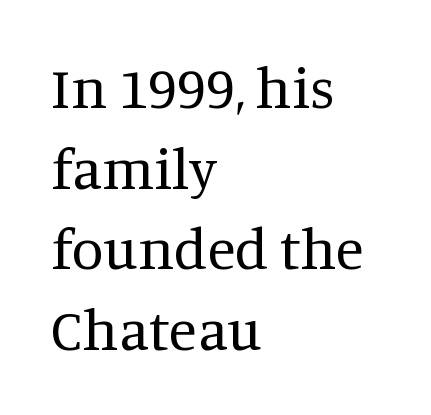
{"serif": "yes", "italic": "no", "bold": "no", "weight": "regular", "width": "normal", "stroke_contrast": "medium", "x_height": "large", "monospaced": "no", "underline": "no", "align": "left", "line_spacing": "normal", "line_spacing_ratio": 1.39, "letter_spacing": "normal", "letter_spacing_em": 0.0, "glyph_px": 58}
